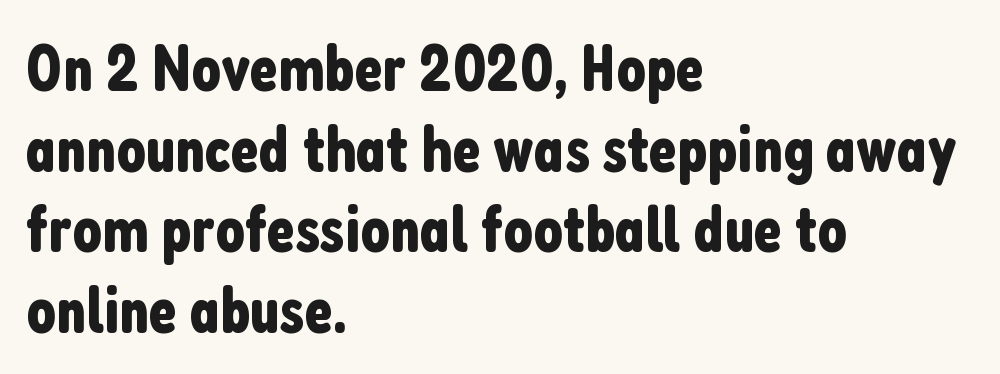
The image shows 65 px condensed sans-serif type, upright; set left-aligned, line spacing 1.24x, normal letter spacing, not underlined; low stroke contrast and a medium x-height.
